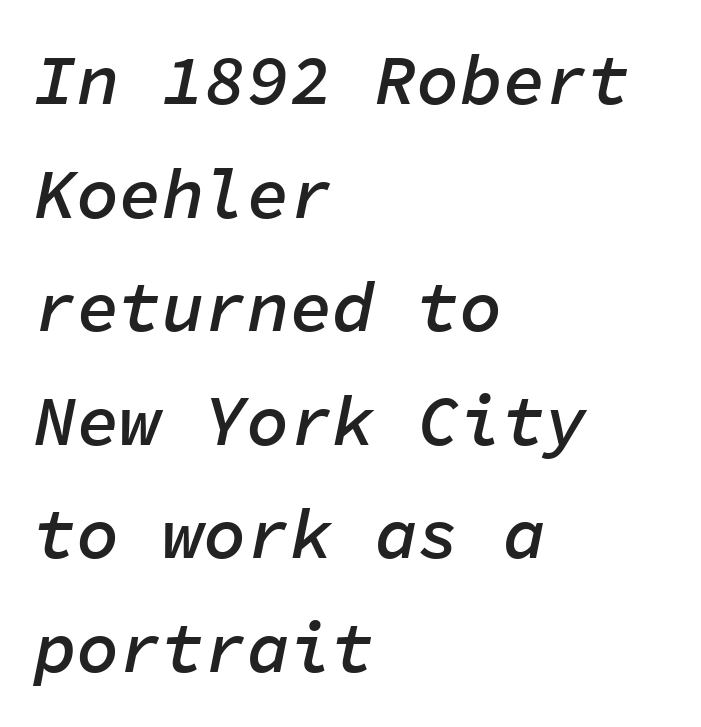
{"italic": "yes", "lean": "right", "slant_degrees": 11, "bold": "semi", "weight": "semibold", "width": "normal", "stroke_contrast": "low", "x_height": "medium", "monospaced": "yes", "underline": "no", "align": "left", "line_spacing": "normal", "line_spacing_ratio": 1.6, "letter_spacing": "normal", "letter_spacing_em": 0.0, "glyph_px": 71}
